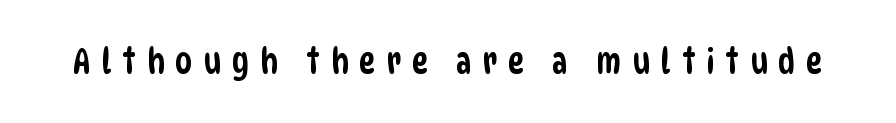
{"serif": "no", "width": "condensed", "stroke_contrast": "low", "x_height": "large", "monospaced": "no", "underline": "no", "letter_spacing": "wide", "letter_spacing_em": 0.3, "glyph_px": 35}
